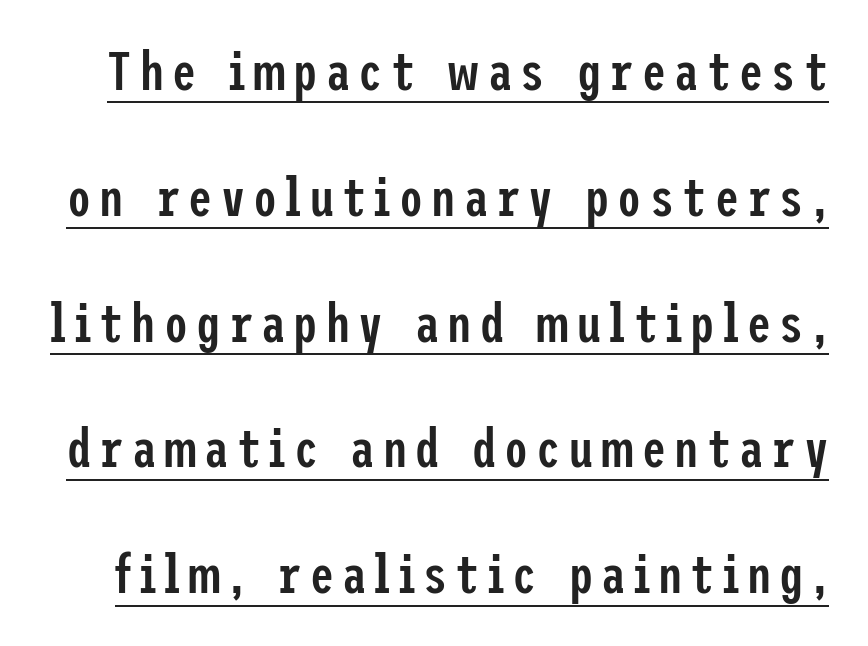
The image shows 54 px semibold, condensed sans-serif type, upright; set loose line spacing (2.33x), underlined; low stroke contrast and a medium x-height.
